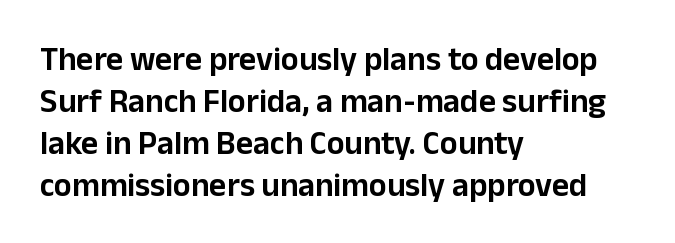
The image shows 33 px sans-serif type, upright; set left-aligned, normal line spacing (1.27x), normal letter spacing, not underlined; low stroke contrast and a medium x-height.
